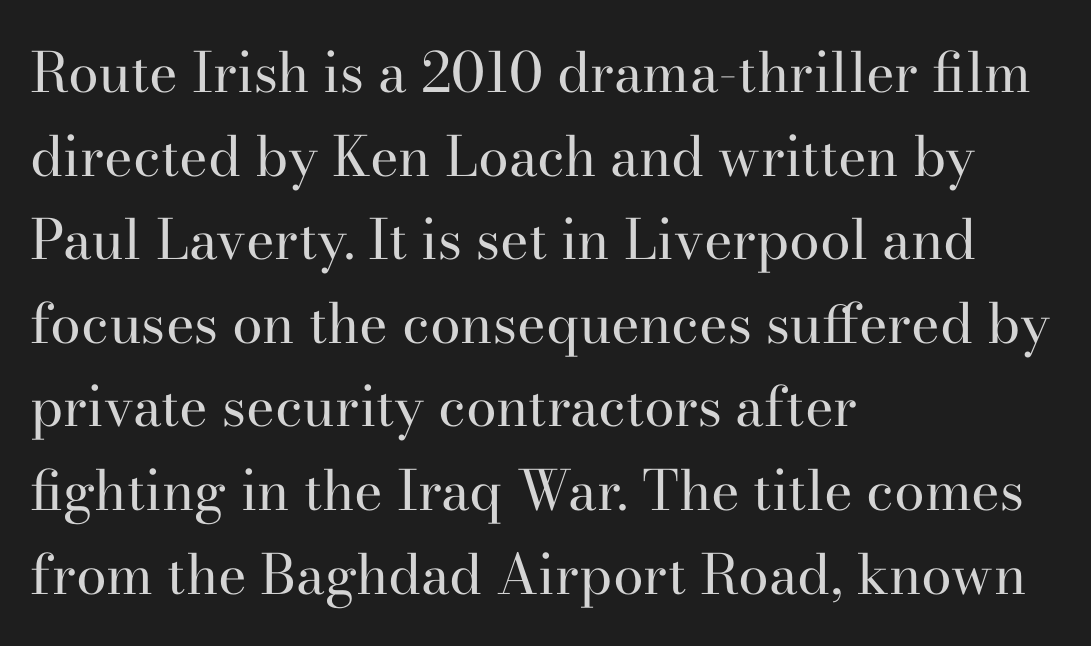
{"serif": "yes", "italic": "no", "bold": "no", "weight": "regular", "width": "normal", "stroke_contrast": "high", "x_height": "small", "monospaced": "no", "underline": "no", "align": "left", "line_spacing": "normal", "line_spacing_ratio": 1.52, "letter_spacing": "normal", "letter_spacing_em": 0.0, "glyph_px": 55}
